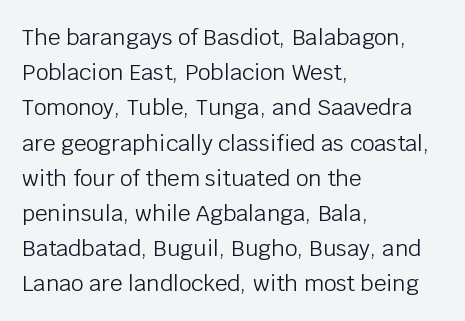
{"italic": "no", "bold": "no", "underline": "no", "align": "left", "line_spacing": "normal", "line_spacing_ratio": 1.6, "letter_spacing": "normal", "letter_spacing_em": 0.0, "glyph_px": 22}
